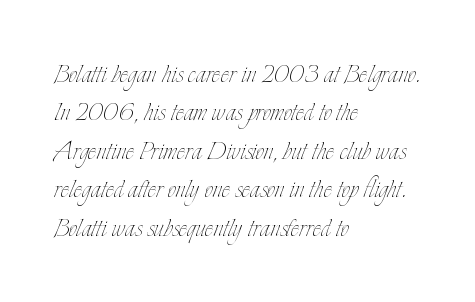
{"bold": "no", "weight": "thin", "width": "condensed", "stroke_contrast": "low", "x_height": "small", "monospaced": "no", "underline": "no", "align": "left", "line_spacing_ratio": 1.2, "letter_spacing": "normal", "letter_spacing_em": 0.0, "glyph_px": 32}
